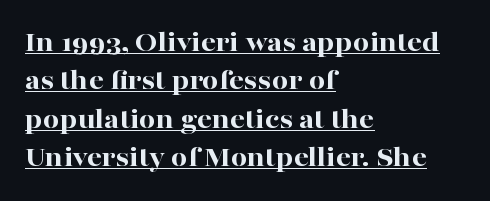
The image shows 29 px bold, wide serif type, upright; set left-aligned, normal line spacing (1.32x), normal letter spacing, underlined; high stroke contrast and a medium x-height.
